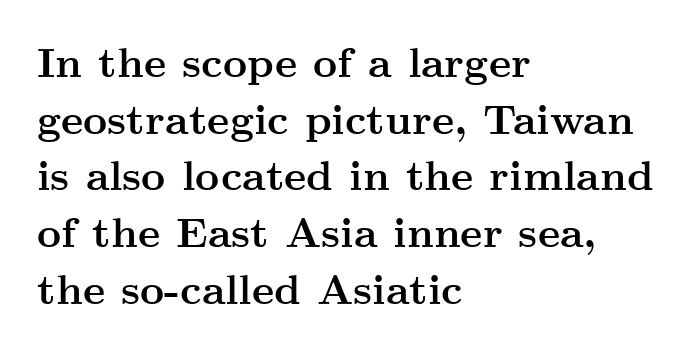
{"serif": "yes", "italic": "no", "bold": "yes", "weight": "semibold", "width": "wide", "stroke_contrast": "medium", "x_height": "small", "monospaced": "no", "underline": "no", "align": "left", "line_spacing": "normal", "line_spacing_ratio": 1.35, "letter_spacing": "normal", "letter_spacing_em": 0.0, "glyph_px": 42}
